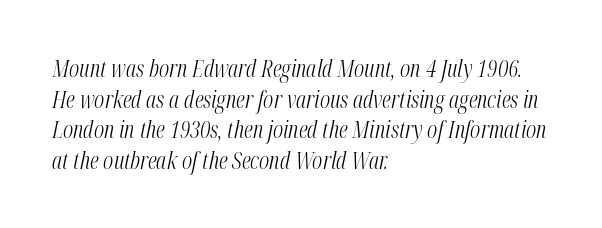
The image shows 23 px text type, italic (leaning right); set left-aligned, normal line spacing (1.33x), normal letter spacing, not underlined.
